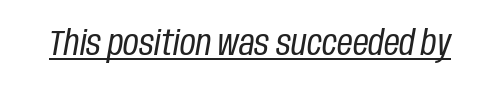
Q: Is the text bold? A: No.
Q: Is the text italic (slanted)? A: Yes, it leans right by about 10 degrees.
Q: Is the text underlined? A: Yes.
Q: Is the spacing between letters normal or unusually wide? A: Normal.
Q: Width (condensed, normal, or wide)? A: Condensed.
Q: Stroke contrast? A: Low.
Q: x-height? A: Large.
Q: Monospaced? A: No.
